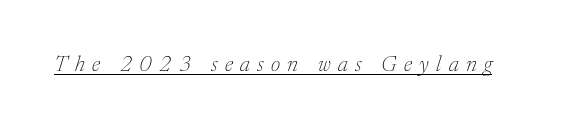
{"italic": "yes", "lean": "right", "slant_degrees": 17, "bold": "no", "underline": "yes", "letter_spacing": "wide", "letter_spacing_em": 0.33, "glyph_px": 22}
